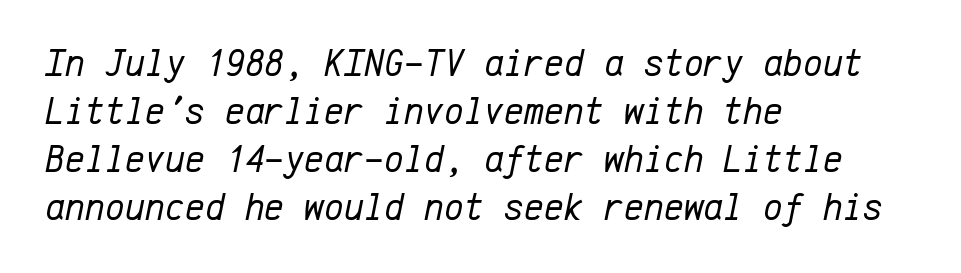
The image shows 38 px regular-weight type, italic (leaning right), monospaced; set left-aligned, normal line spacing (1.26x), normal letter spacing, not underlined; low stroke contrast and a medium x-height.
